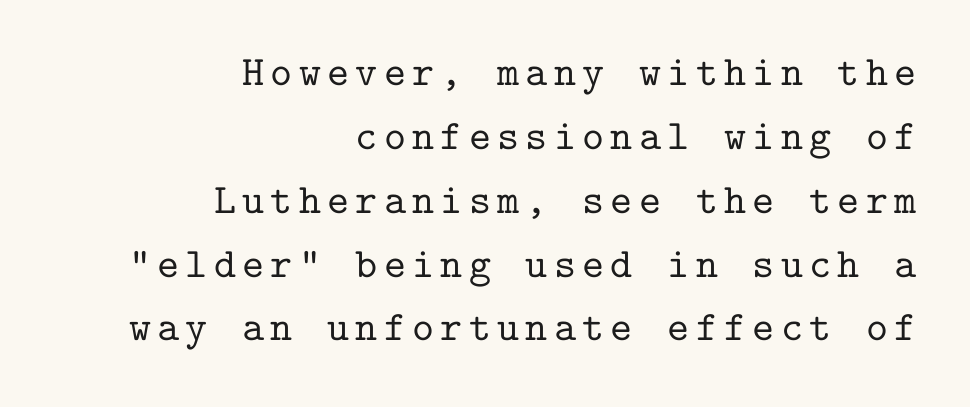
Q: Is the text italic (slanted)? A: No, it is upright.
Q: Is the typeface a serif or a sans-serif typeface? A: Serif.
Q: Is the text underlined? A: No.
Q: How is the paragraph aligned? A: Right-aligned.
Q: Is the spacing between lines tight, normal or loose? A: Normal.
Q: Width (condensed, normal, or wide)? A: Normal.
Q: Stroke contrast? A: Low.
Q: x-height? A: Medium.
Q: Monospaced? A: Yes.
